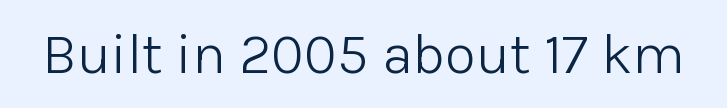
The image shows 57 px light sans-serif type, upright; set normal letter spacing, not underlined; low stroke contrast and a medium x-height.
